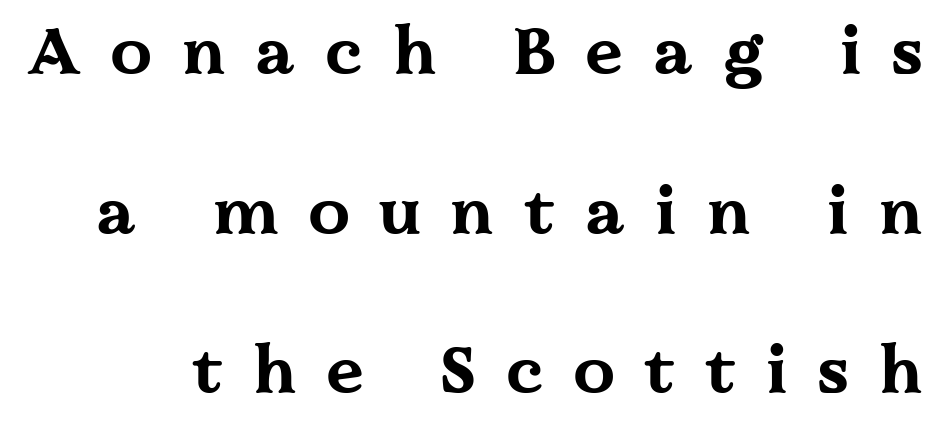
Does the leading feel generous? Absolutely, it's lavish. Look at the tracking — it's clearly loosened, letters drifting apart. Yep, those are serifs on the letters. Italic? Not at all — the glyphs are vertical. Every letter is thick-stroked: bold, no question. The rendering uses natural spacing where letterforms have individual widths.
